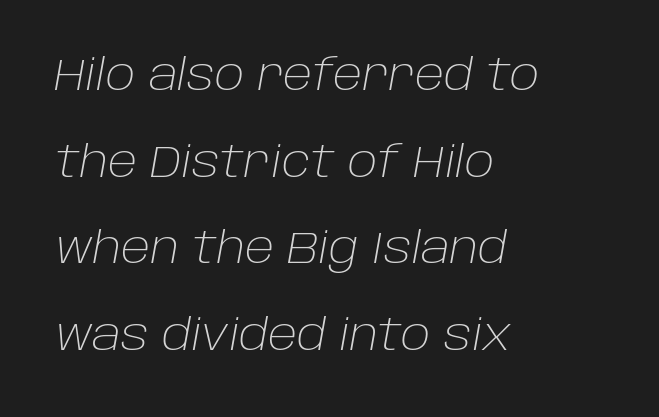
The image shows 44 px light type, italic (leaning right); set left-aligned, loose line spacing (1.97x), normal letter spacing, not underlined; low stroke contrast and a large x-height.
